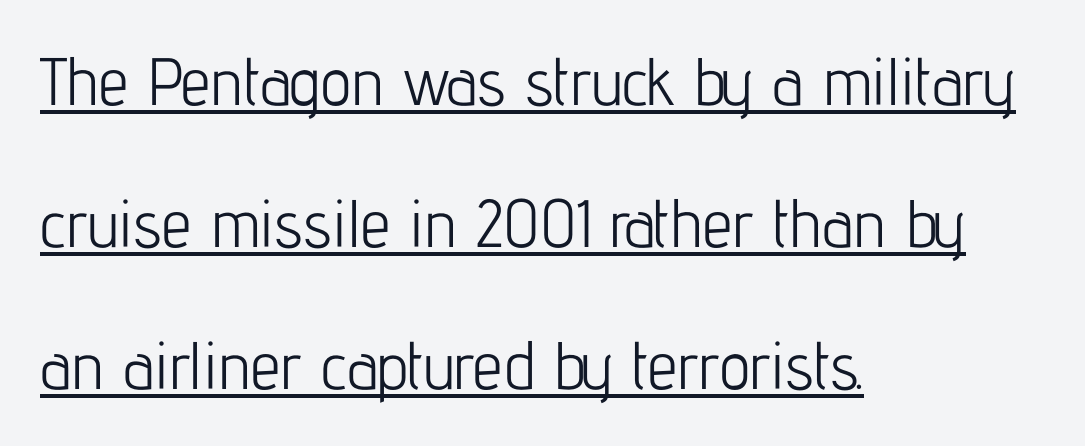
The image shows 67 px light, condensed sans-serif type, upright; set left-aligned, loose line spacing (2.12x), normal letter spacing, underlined; low stroke contrast and a medium x-height.
